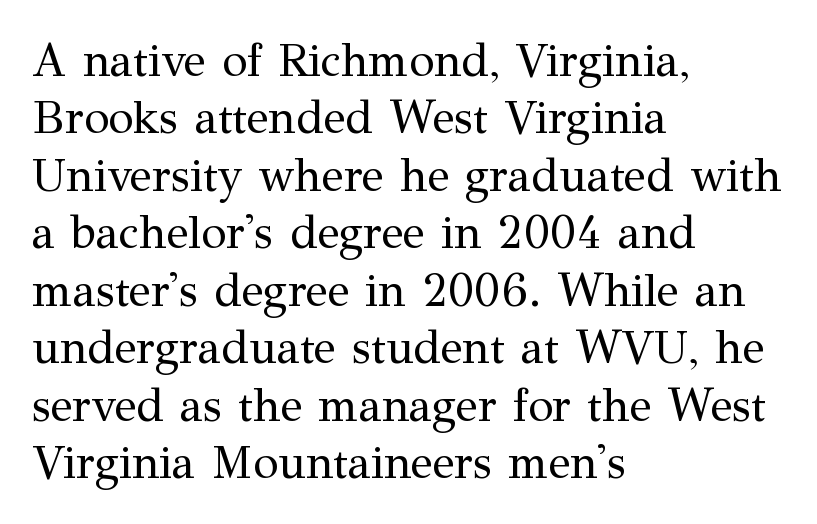
The image shows 46 px regular-weight serif type, upright; set left-aligned, normal line spacing (1.25x), normal letter spacing, not underlined; medium stroke contrast and a medium x-height.
